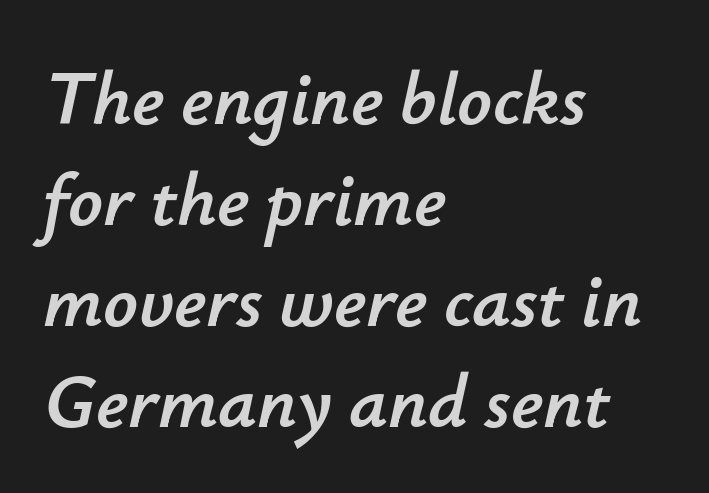
The image shows 76 px text type, italic (leaning right); set left-aligned, normal line spacing (1.33x), normal letter spacing, not underlined; low stroke contrast and a small x-height.
